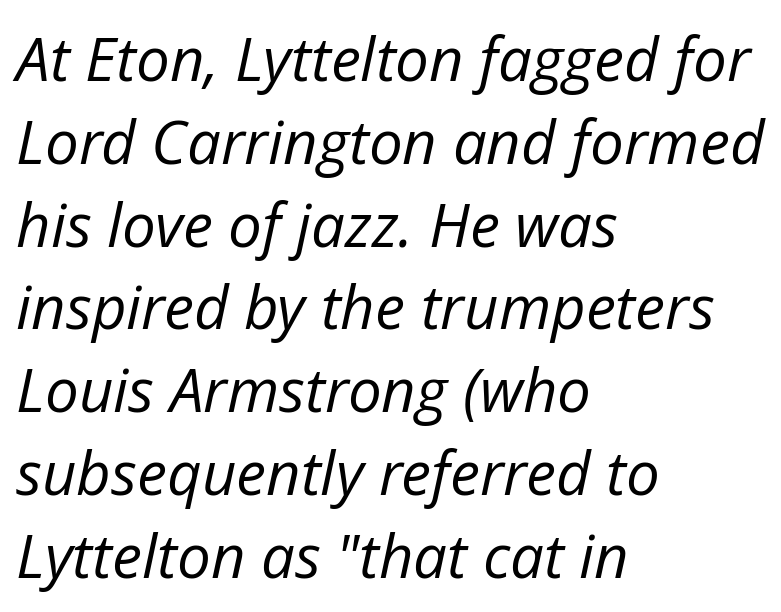
Q: Is the text bold? A: No.
Q: Is the text italic (slanted)? A: Yes, it leans right by about 12 degrees.
Q: Is the text underlined? A: No.
Q: How is the paragraph aligned? A: Left-aligned.
Q: Is the spacing between letters normal or unusually wide? A: Normal.
Q: Is the spacing between lines tight, normal or loose? A: Normal.
Q: Width (condensed, normal, or wide)? A: Normal.
Q: Stroke contrast? A: Low.
Q: x-height? A: Medium.
Q: Monospaced? A: No.
